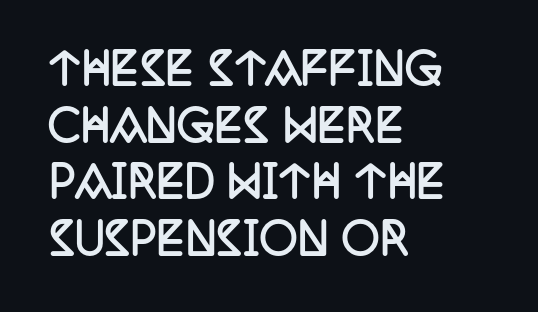
Letters rest on an invisible, unmarked baseline. Notice how the passage keeps a crisp vertical edge on the left only. Caption: standard tracking, unaltered. Yep, those are serifs on the letters. Is there any slant? The stems are plumb. You'd pick this weight for a headline — it's a proper bold.
